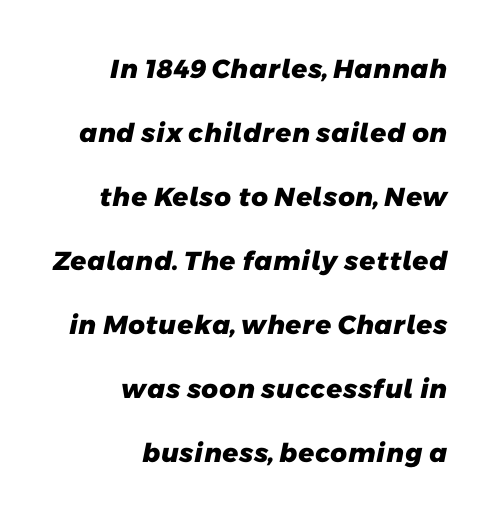
The image shows 26 px bold type; set right-aligned, loose line spacing (2.46x), normal letter spacing, not underlined.
